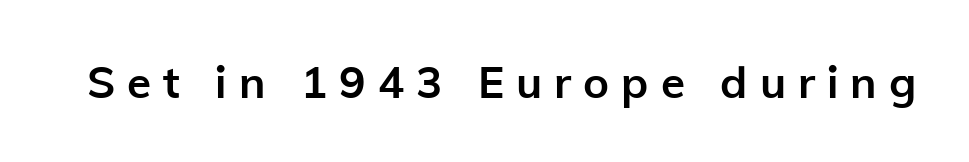
{"serif": "no", "italic": "no", "bold": "yes", "weight": "semibold", "width": "normal", "stroke_contrast": "low", "x_height": "medium", "monospaced": "no", "underline": "no", "letter_spacing": "wide", "letter_spacing_em": 0.27, "glyph_px": 44}
